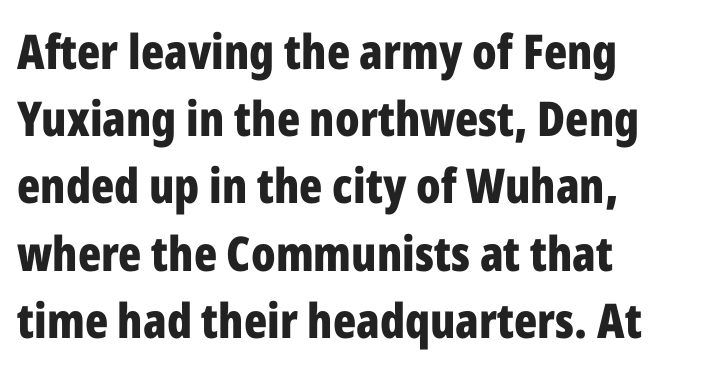
The image shows 48 px bold, condensed sans-serif type, upright; set left-aligned, normal line spacing (1.4x), normal letter spacing, not underlined; low stroke contrast and a medium x-height.
